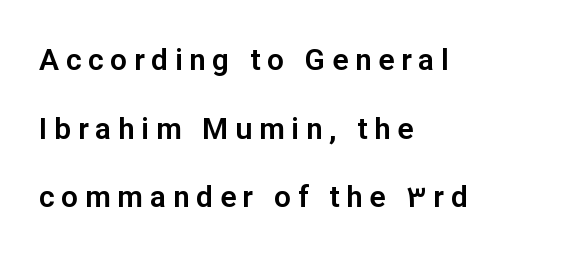
{"serif": "no", "italic": "no", "width": "normal", "stroke_contrast": "low", "x_height": "medium", "monospaced": "no", "underline": "no", "align": "left", "line_spacing": "loose", "line_spacing_ratio": 2.29, "letter_spacing": "wide", "letter_spacing_em": 0.22, "glyph_px": 30}
